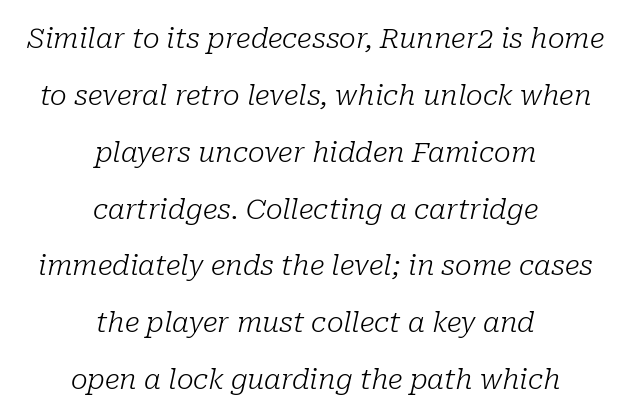
{"serif": "yes", "italic": "yes", "lean": "right", "slant_degrees": 10, "bold": "no", "weight": "light", "width": "normal", "stroke_contrast": "low", "x_height": "medium", "monospaced": "no", "underline": "no", "align": "center", "line_spacing": "loose", "line_spacing_ratio": 2.03, "letter_spacing": "normal", "letter_spacing_em": 0.0, "glyph_px": 28}
